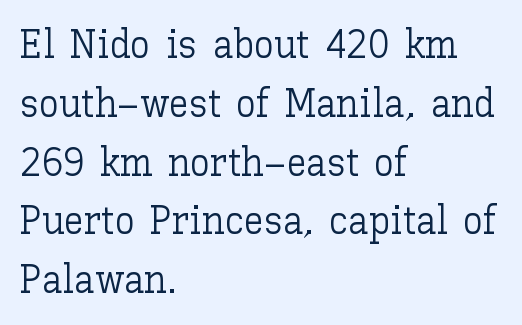
{"italic": "no", "bold": "no", "weight": "light", "width": "normal", "stroke_contrast": "low", "x_height": "medium", "monospaced": "no", "underline": "no", "align": "left", "line_spacing": "normal", "line_spacing_ratio": 1.47, "letter_spacing": "normal", "letter_spacing_em": 0.0, "glyph_px": 40}
